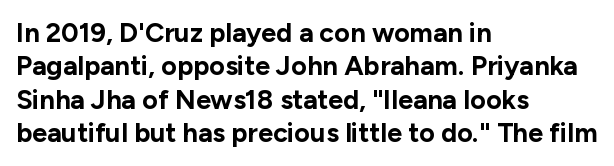
The image shows 27 px bold type, upright; set left-aligned, line spacing 1.24x, normal letter spacing, not underlined.
